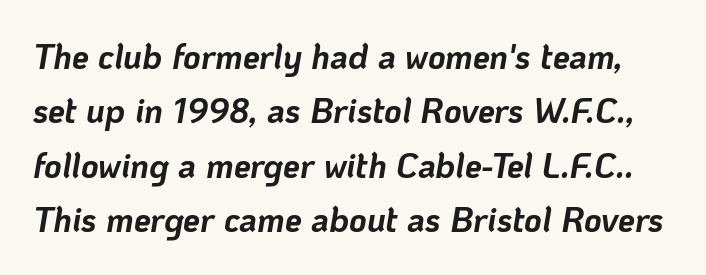
Q: Is the text bold? A: Yes.
Q: Is the text italic (slanted)? A: Yes, it leans right by about 10 degrees.
Q: Is the text underlined? A: No.
Q: Is the spacing between letters normal or unusually wide? A: Normal.
Q: Is the spacing between lines tight, normal or loose? A: Normal.
Q: Width (condensed, normal, or wide)? A: Normal.
Q: Stroke contrast? A: Low.
Q: x-height? A: Medium.
Q: Monospaced? A: No.
